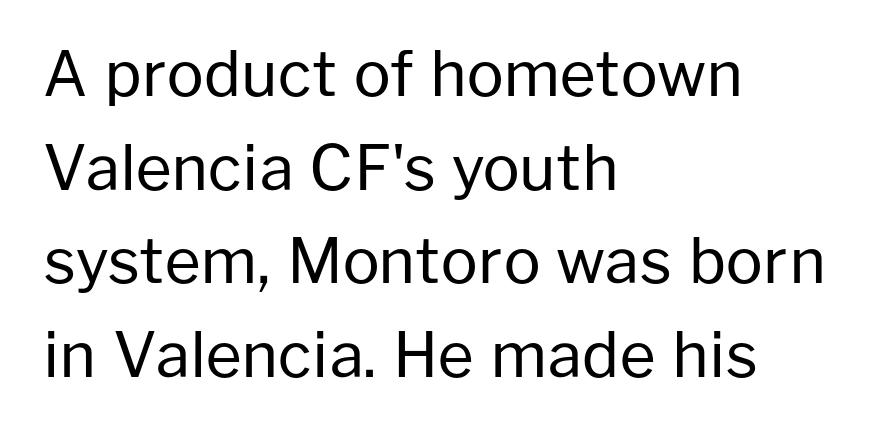
A typesetter would label this face a sans. The string is rendered with underlining switched off. Notice how descenders clear the ascenders below comfortably — that's standard leading. Ascenders rise straight up at ninety degrees. The horizontal fit of the characters is conventional and even.
